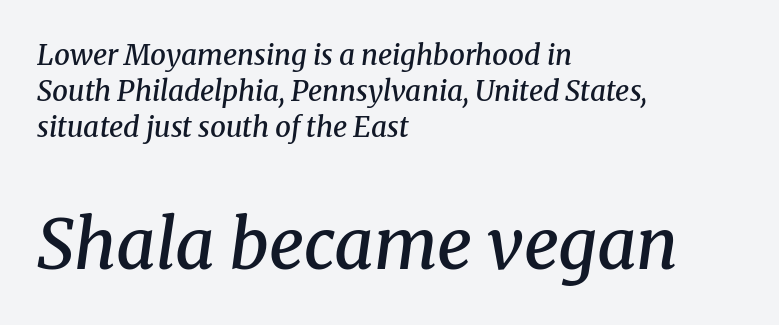
You could not count columns in this text — the font is proportionally spaced. What kind of face is this? One with serifs. Look at the tracking — it's just the regular setting, nothing added. Italic? Definitely — the glyphs are oblique.
